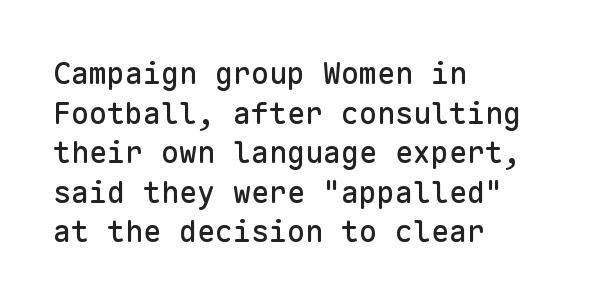
The image shows 30 px sans-serif type, upright, monospaced; set left-aligned, normal line spacing (1.32x), normal letter spacing, not underlined; low stroke contrast and a medium x-height.
